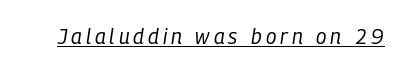
The image shows 21 px text type, italic (leaning right); set underlined.
